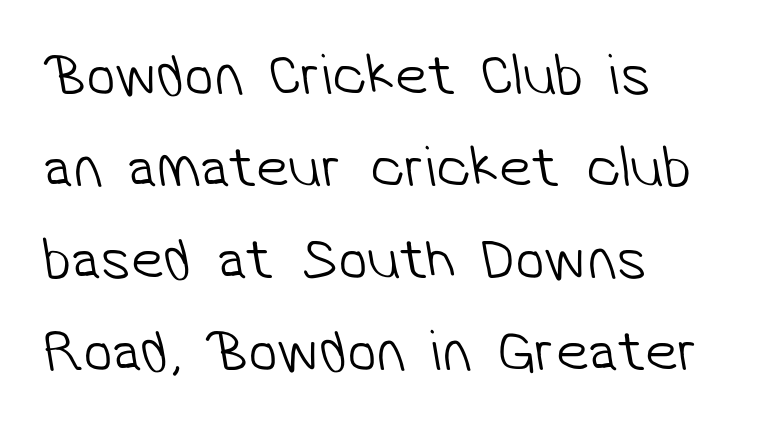
{"serif": "no", "bold": "no", "weight": "light", "width": "normal", "stroke_contrast": "low", "x_height": "medium", "monospaced": "no", "underline": "no", "line_spacing": "normal", "line_spacing_ratio": 1.56, "letter_spacing": "normal", "letter_spacing_em": 0.0, "glyph_px": 59}
